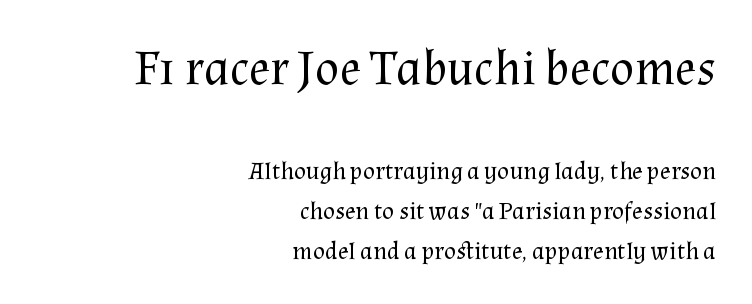
The image shows 50 px regular-weight type, upright; set right-aligned, normal line spacing (1.59x), normal letter spacing, not underlined; the first (top) block is 2.0x larger; medium stroke contrast and a medium x-height.
